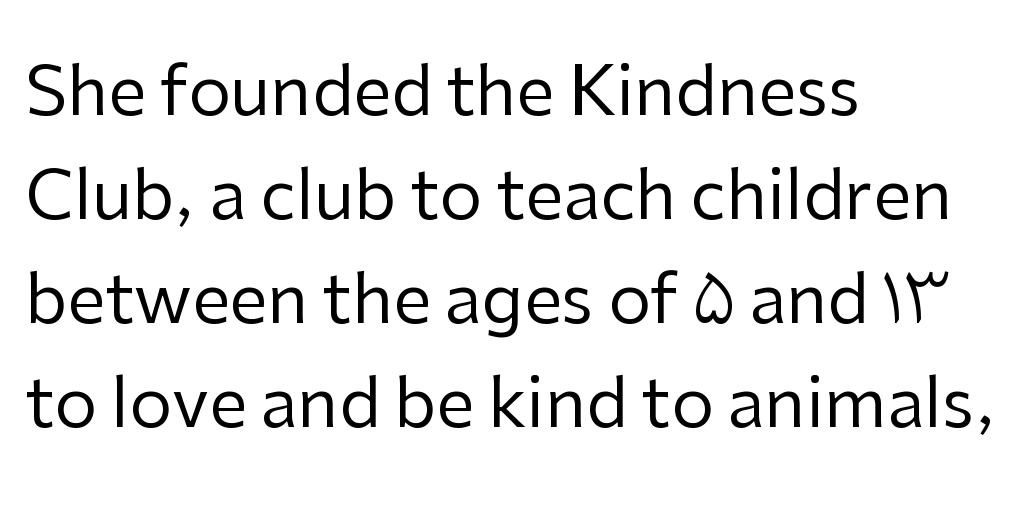
{"serif": "no", "italic": "no", "bold": "no", "weight": "regular", "width": "normal", "stroke_contrast": "low", "x_height": "medium", "monospaced": "no", "underline": "no", "align": "left", "line_spacing": "normal", "line_spacing_ratio": 1.53, "letter_spacing": "normal", "letter_spacing_em": 0.0, "glyph_px": 68}
